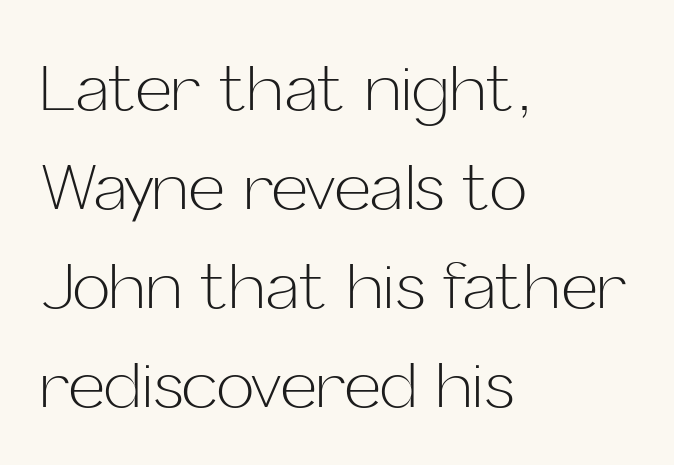
The image shows 63 px light sans-serif type, upright; set left-aligned, normal line spacing (1.57x), normal letter spacing, not underlined; low stroke contrast and a medium x-height.
